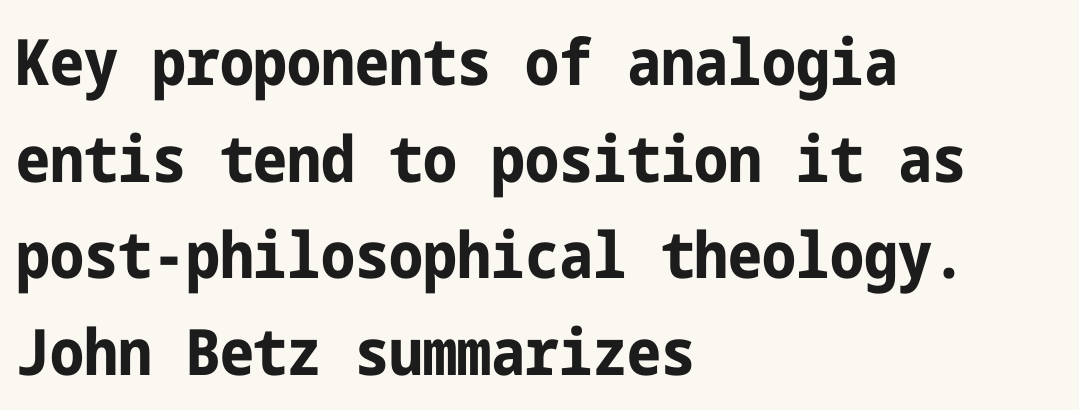
{"serif": "no", "italic": "no", "bold": "yes", "weight": "bold", "width": "condensed", "stroke_contrast": "low", "x_height": "medium", "underline": "no", "align": "left", "line_spacing": "normal", "line_spacing_ratio": 1.51, "letter_spacing": "normal", "letter_spacing_em": 0.0, "glyph_px": 64}
